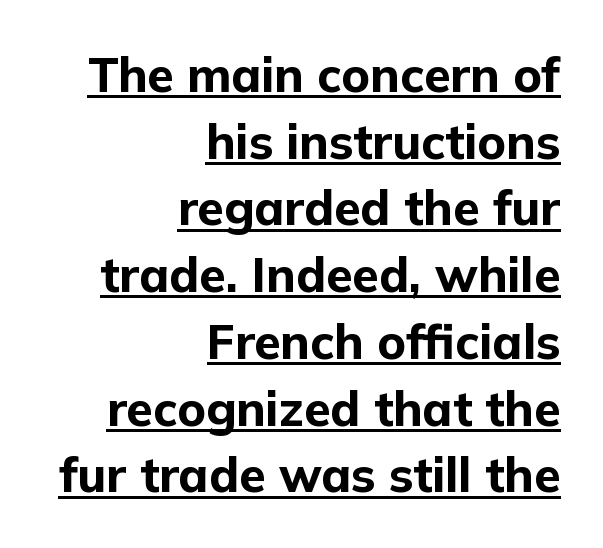
Each line ends at the same right margin while the left side varies. The typesetting leans heavy: a genuine bold. Varying glyph widths throughout — classic text-font behaviour. Summary of vertical rhythm: regular, with standard interline spacing.
